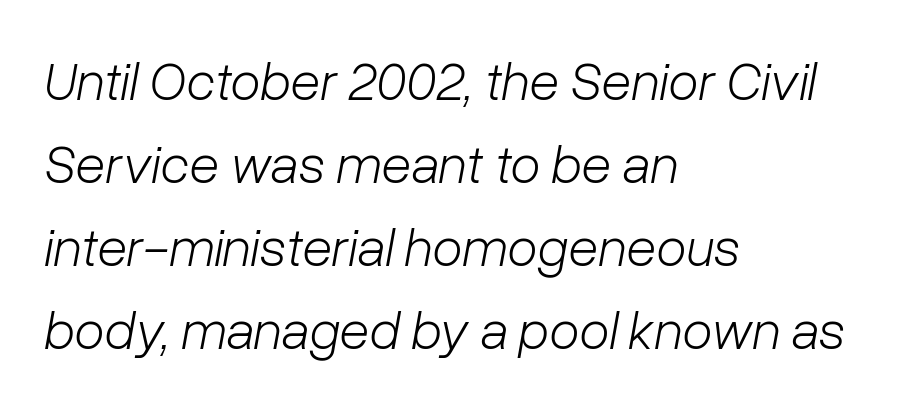
The image shows 55 px light type, italic (leaning right); set left-aligned, normal line spacing (1.51x), normal letter spacing, not underlined; low stroke contrast and a medium x-height.
